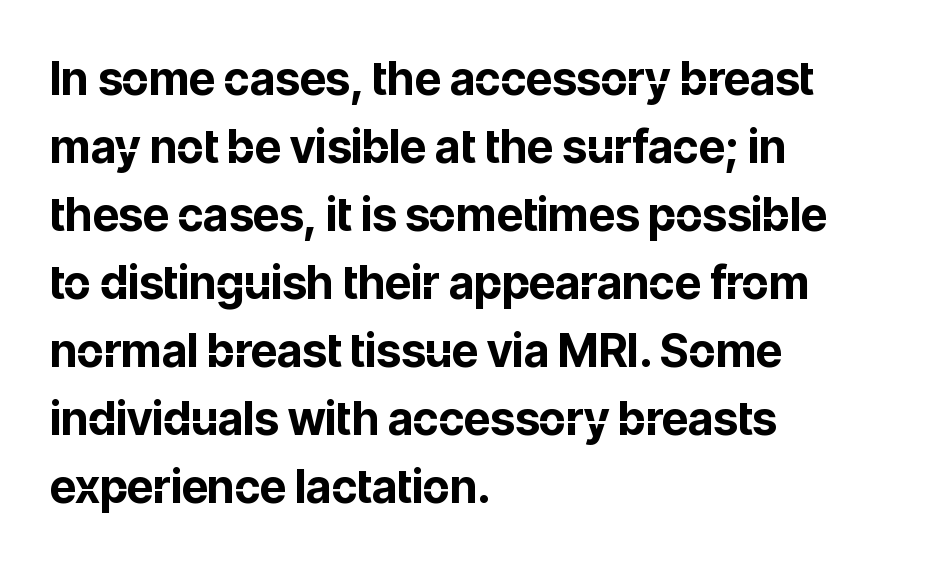
Each line starts at the same left margin while the right side varies. Do the characters align in a grid? No, the font is proportional. Stroke thickness is high; the sample reads as a true bold. You could call the tracking neutral — neither tight nor loose.
